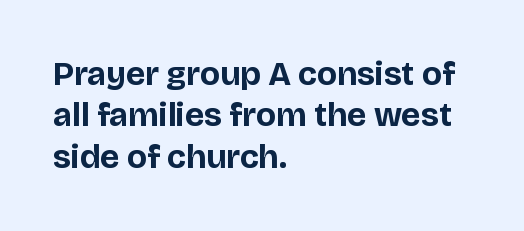
The image shows 34 px bold sans-serif type, upright; set left-aligned, line spacing 1.22x, normal letter spacing, not underlined; low stroke contrast and a large x-height.
